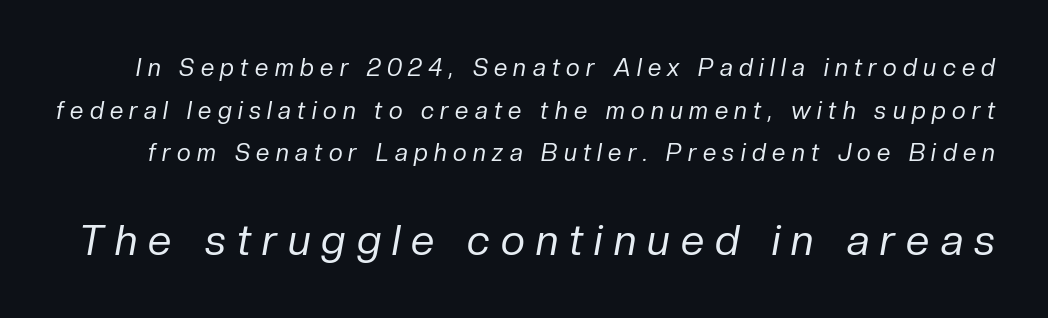
Q: Is the text bold? A: No.
Q: Is the text italic (slanted)? A: Yes, it leans right by about 10 degrees.
Q: Is the text underlined? A: No.
Q: Is the spacing between letters normal or unusually wide? A: Unusually wide.
Q: Which block of text is set in a larger size, the first (top) or the second (bottom)? A: The second (bottom) one.
Q: Width (condensed, normal, or wide)? A: Normal.
Q: Stroke contrast? A: Low.
Q: x-height? A: Medium.
Q: Monospaced? A: No.
